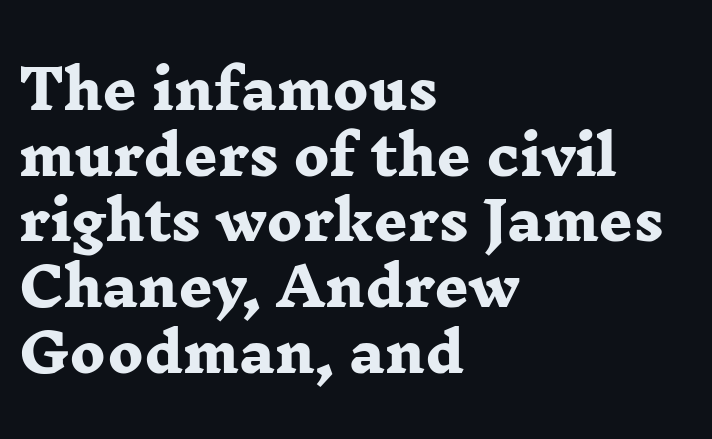
{"serif": "yes", "bold": "yes", "weight": "heavy", "width": "wide", "stroke_contrast": "low", "x_height": "medium", "monospaced": "no", "underline": "no", "align": "left", "line_spacing_ratio": 1.24, "letter_spacing": "normal", "letter_spacing_em": 0.0, "glyph_px": 53}
